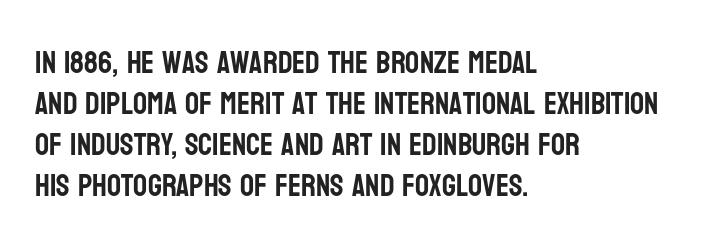
Compared with a centered layout, this one pins lines to the left instead. Descenders are the only things crossing below the line. Character widths vary here, with narrow letters taking less room than wide ones. Rows of type keep a routine distance in the vertical direction.
